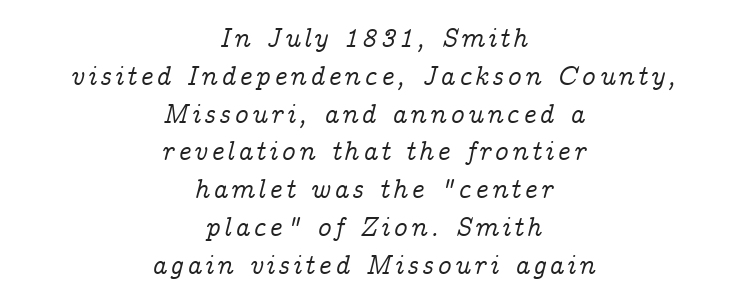
{"italic": "yes", "lean": "right", "slant_degrees": 14, "underline": "no", "align": "center", "line_spacing": "normal", "line_spacing_ratio": 1.4, "glyph_px": 27}
